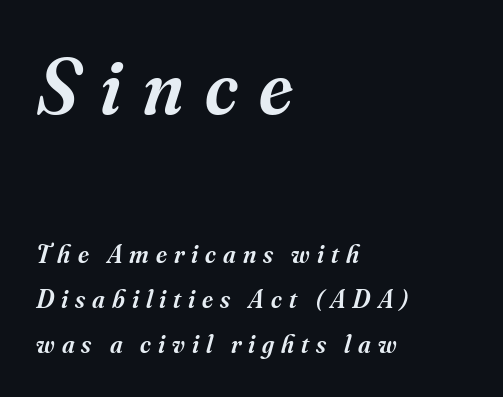
Q: Is the text bold? A: Semi-bold.
Q: Is the text italic (slanted)? A: Yes, it leans right by about 16 degrees.
Q: Is the typeface a serif or a sans-serif typeface? A: Serif.
Q: Is the text underlined? A: No.
Q: How is the paragraph aligned? A: Left-aligned.
Q: Is the spacing between letters normal or unusually wide? A: Unusually wide.
Q: Which block of text is set in a larger size, the first (top) or the second (bottom)? A: The first (top) one.
Q: Width (condensed, normal, or wide)? A: Normal.
Q: Stroke contrast? A: Medium.
Q: x-height? A: Small.
Q: Monospaced? A: No.
